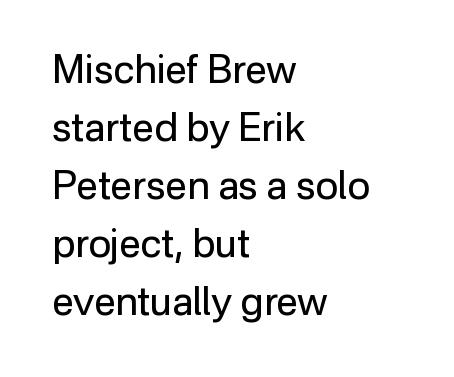
Q: Is the text bold? A: No.
Q: Is the text italic (slanted)? A: No, it is upright.
Q: Is the typeface a serif or a sans-serif typeface? A: Sans-serif.
Q: Is the text underlined? A: No.
Q: How is the paragraph aligned? A: Left-aligned.
Q: Is the spacing between letters normal or unusually wide? A: Normal.
Q: Is the spacing between lines tight, normal or loose? A: Normal.
Q: Width (condensed, normal, or wide)? A: Normal.
Q: Stroke contrast? A: Low.
Q: x-height? A: Medium.
Q: Monospaced? A: No.
